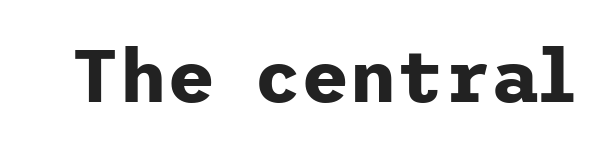
{"serif": "no", "italic": "no", "bold": "yes", "weight": "bold", "width": "normal", "stroke_contrast": "low", "x_height": "medium", "underline": "no", "letter_spacing": "normal", "letter_spacing_em": 0.0, "glyph_px": 74}
